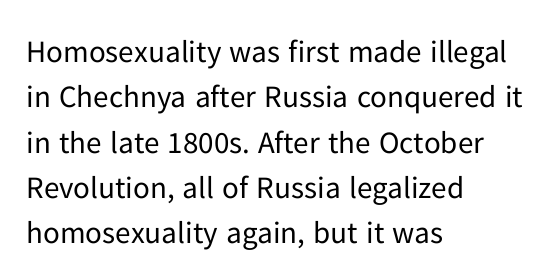
Is this a fixed-width face? No — the glyphs have proportional, varying widths. Bare-footed words on every line. Short and long lines alike share a common starting point at left. Between one letter and the next there's only the usual sliver of space. The specimen reads as upright at a glance.
